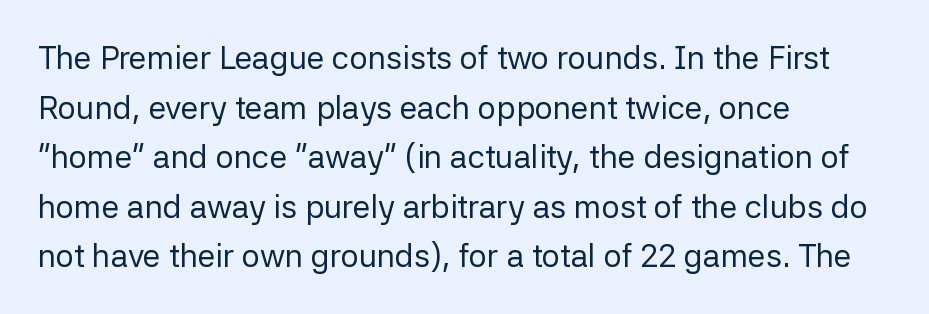
Q: Is the text bold? A: No.
Q: Is the text italic (slanted)? A: No, it is upright.
Q: Is the typeface a serif or a sans-serif typeface? A: Sans-serif.
Q: Is the text underlined? A: No.
Q: How is the paragraph aligned? A: Left-aligned.
Q: Is the spacing between letters normal or unusually wide? A: Normal.
Q: Is the spacing between lines tight, normal or loose? A: Normal.
Q: Width (condensed, normal, or wide)? A: Normal.
Q: Stroke contrast? A: Low.
Q: x-height? A: Medium.
Q: Monospaced? A: No.
